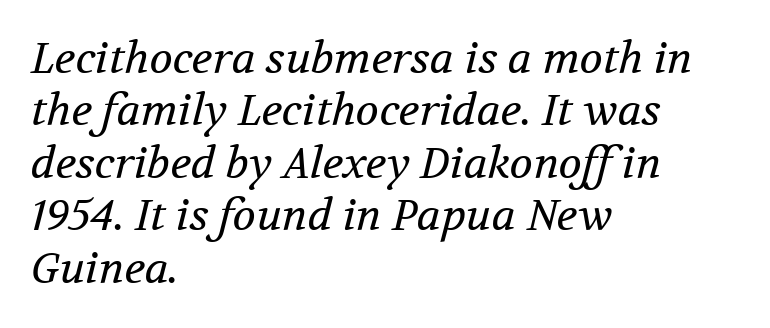
{"serif": "yes", "italic": "yes", "lean": "right", "slant_degrees": 12, "bold": "no", "weight": "regular", "width": "normal", "stroke_contrast": "medium", "x_height": "medium", "monospaced": "no", "underline": "no", "align": "left", "line_spacing_ratio": 1.22, "letter_spacing": "normal", "letter_spacing_em": 0.0, "glyph_px": 43}
